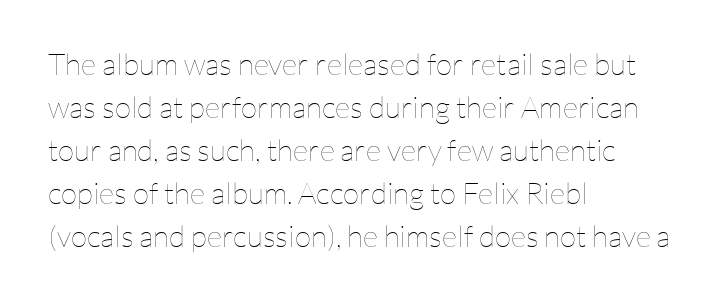
{"italic": "no", "bold": "no", "weight": "thin", "width": "normal", "stroke_contrast": "low", "x_height": "medium", "monospaced": "no", "underline": "no", "align": "left", "line_spacing": "normal", "line_spacing_ratio": 1.43, "letter_spacing": "normal", "letter_spacing_em": 0.0, "glyph_px": 30}
